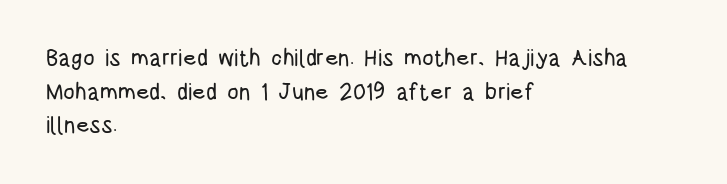
The image shows 23 px text type, upright; set left-aligned, normal line spacing (1.46x), normal letter spacing, not underlined.
